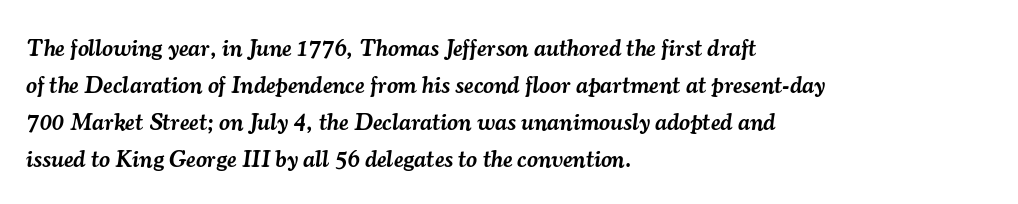
{"italic": "yes", "lean": "right", "slant_degrees": 7, "bold": "semi", "underline": "no", "align": "left", "line_spacing": "normal", "line_spacing_ratio": 1.54, "letter_spacing": "normal", "letter_spacing_em": 0.0, "glyph_px": 24}
